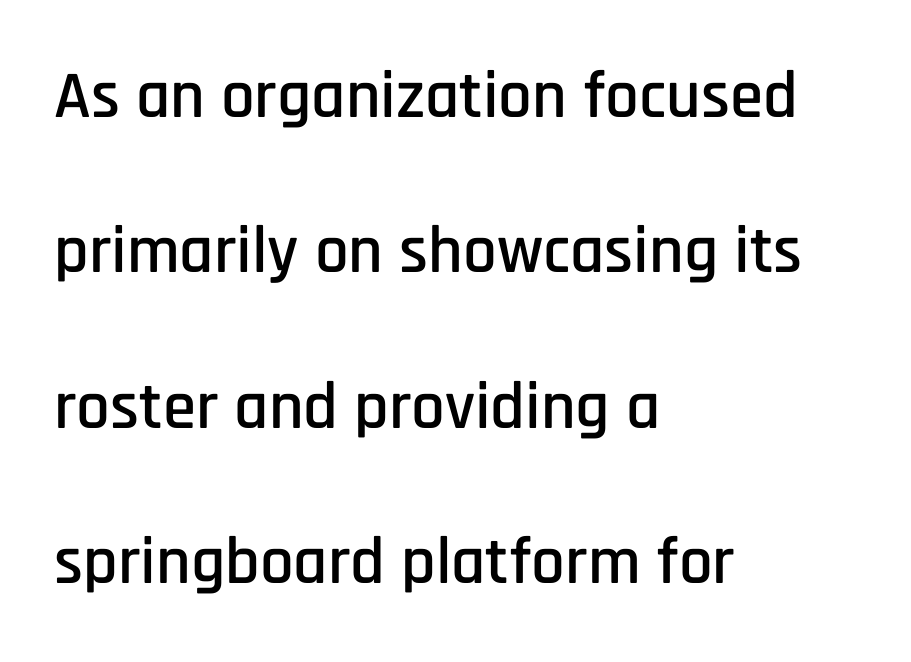
Character widths vary here, with narrow letters taking less room than wide ones. Line spacing here is loose. Letterform terminals end flat and unadorned throughout the passage. One-word summary of the alignment: left.
